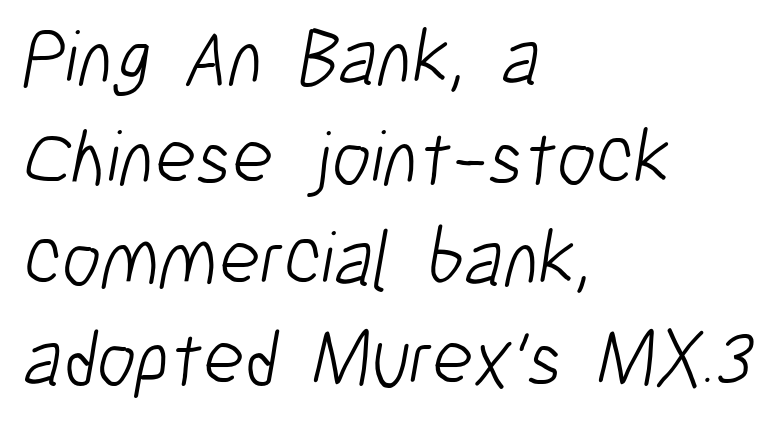
Q: Is the text bold? A: No.
Q: Is the typeface a serif or a sans-serif typeface? A: Sans-serif.
Q: Is the text underlined? A: No.
Q: How is the paragraph aligned? A: Left-aligned.
Q: Is the spacing between letters normal or unusually wide? A: Normal.
Q: Is the spacing between lines tight, normal or loose? A: Normal.
Q: Width (condensed, normal, or wide)? A: Condensed.
Q: Stroke contrast? A: Low.
Q: x-height? A: Medium.
Q: Monospaced? A: No.
